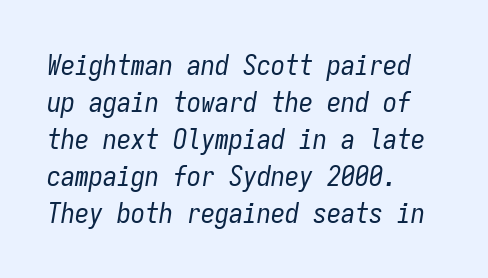
Q: Is the text bold? A: No.
Q: Is the text italic (slanted)? A: Yes, it leans right by about 9 degrees.
Q: Is the text underlined? A: No.
Q: How is the paragraph aligned? A: Left-aligned.
Q: Is the spacing between letters normal or unusually wide? A: Normal.
Q: Is the spacing between lines tight, normal or loose? A: Normal.
Q: Width (condensed, normal, or wide)? A: Condensed.
Q: Stroke contrast? A: Low.
Q: x-height? A: Medium.
Q: Monospaced? A: Yes.
